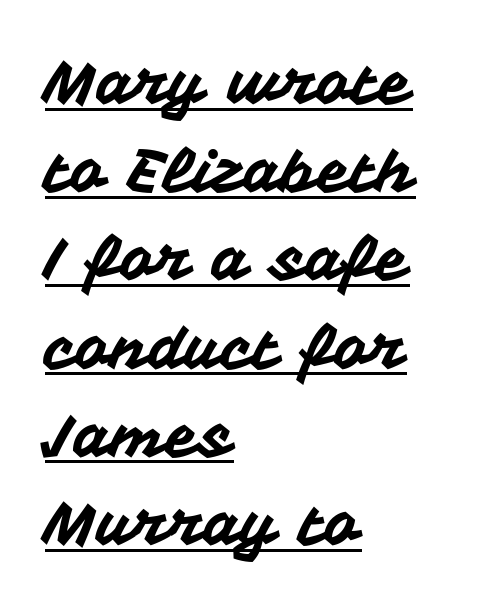
Character widths vary here, with narrow letters taking less room than wide ones. Regarding leading, the lines here are spaced in the standard way. The paragraph has a hard left edge and a soft right edge. Beneath each row of characters lies a ruled line.
